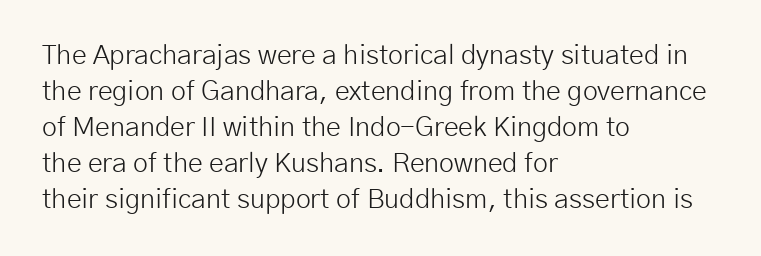
Q: Is the text bold? A: No.
Q: Is the text italic (slanted)? A: No, it is upright.
Q: Is the text underlined? A: No.
Q: How is the paragraph aligned? A: Left-aligned.
Q: Is the spacing between letters normal or unusually wide? A: Normal.
Q: Is the spacing between lines tight, normal or loose? A: Normal.
